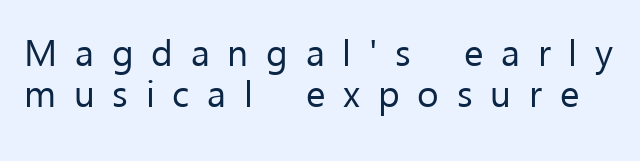
{"serif": "no", "italic": "no", "bold": "no", "weight": "regular", "width": "normal", "stroke_contrast": "low", "x_height": "medium", "monospaced": "no", "underline": "no", "line_spacing": "tight", "line_spacing_ratio": 1.12, "letter_spacing": "wide", "letter_spacing_em": 0.48, "glyph_px": 37}
